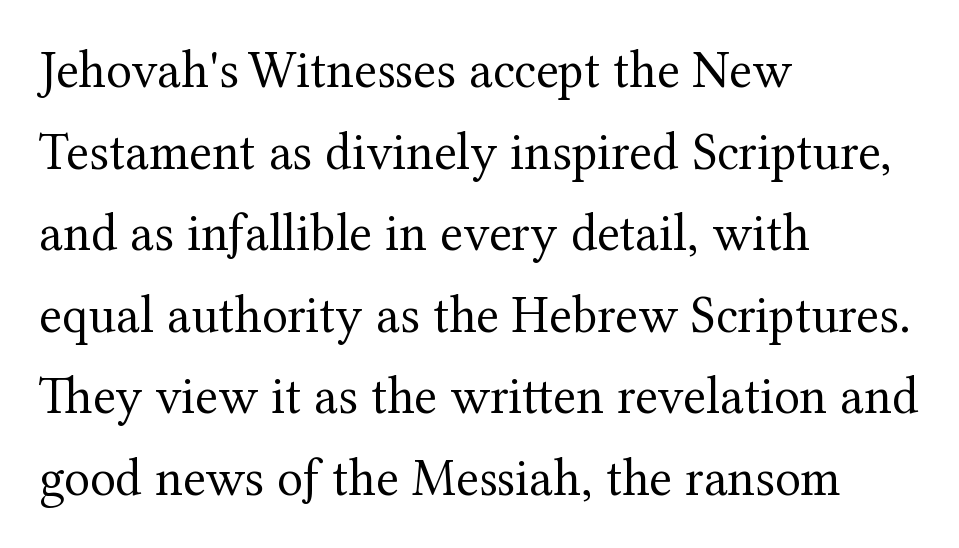
The image shows 53 px regular-weight serif type, upright; set left-aligned, normal line spacing (1.54x), normal letter spacing, not underlined; medium stroke contrast and a medium x-height.
